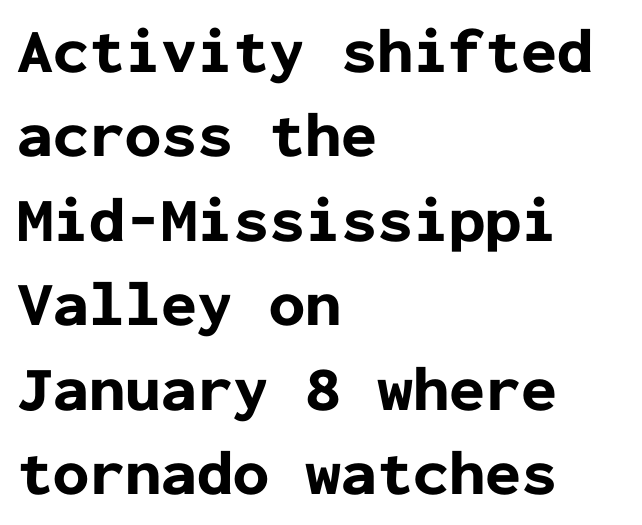
{"serif": "no", "italic": "no", "bold": "yes", "weight": "bold", "width": "normal", "stroke_contrast": "low", "x_height": "medium", "monospaced": "yes", "underline": "no", "align": "left", "line_spacing": "normal", "line_spacing_ratio": 1.32, "letter_spacing": "normal", "letter_spacing_em": 0.0, "glyph_px": 64}
